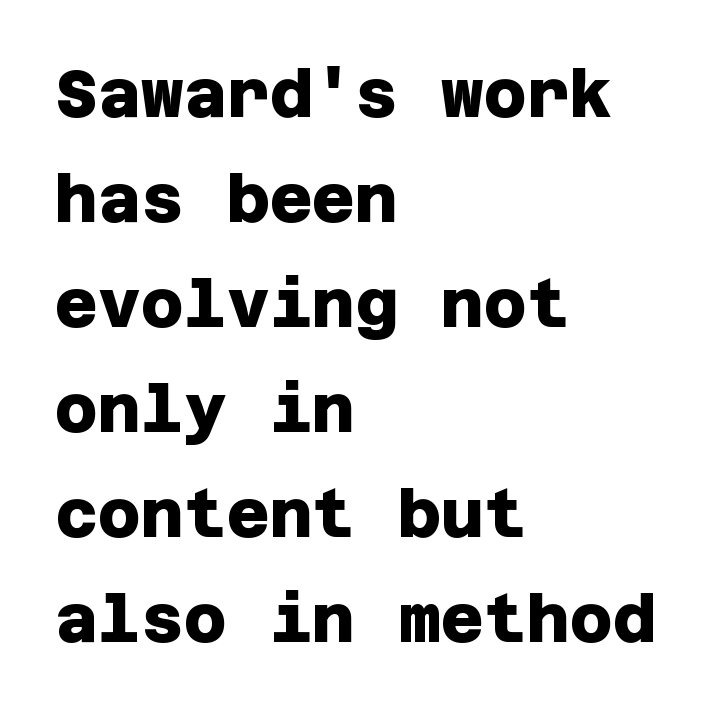
The leading is moderate, giving the passage an even texture. You'd pick this weight for a headline — it's a proper bold. Left-aligned paragraph, ragged on the right. Classification — sans serif.
